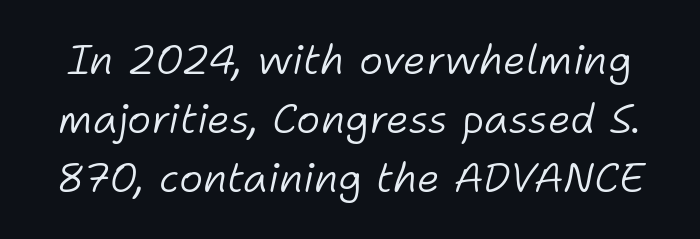
Q: Is the text bold? A: No.
Q: Is the text italic (slanted)? A: Yes, it leans right by about 11 degrees.
Q: Is the text underlined? A: No.
Q: Is the spacing between letters normal or unusually wide? A: Normal.
Q: Is the spacing between lines tight, normal or loose? A: Normal.
Q: Width (condensed, normal, or wide)? A: Normal.
Q: Stroke contrast? A: Low.
Q: x-height? A: Medium.
Q: Monospaced? A: No.
